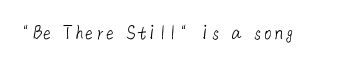
The image shows 21 px text type; set normal letter spacing, not underlined.
